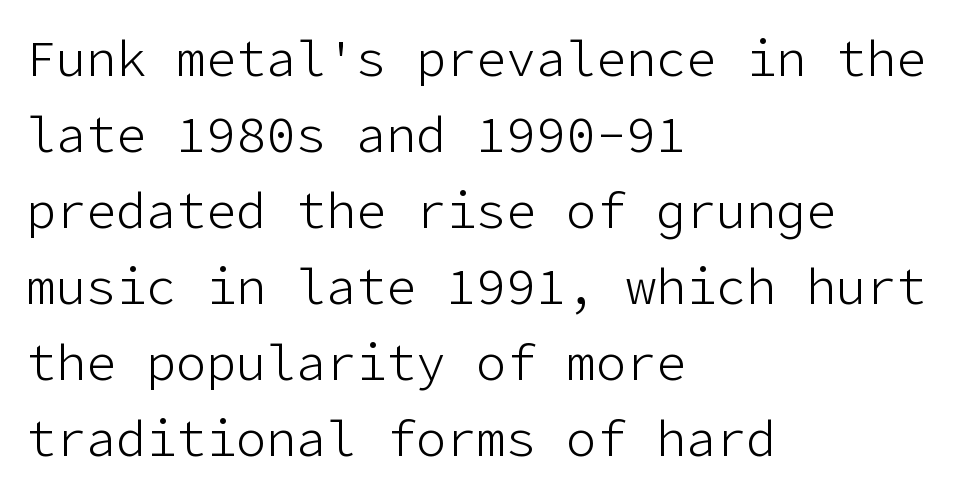
The image shows 50 px light sans-serif type, upright; set left-aligned, normal line spacing (1.52x), normal letter spacing, not underlined; low stroke contrast and a medium x-height.
